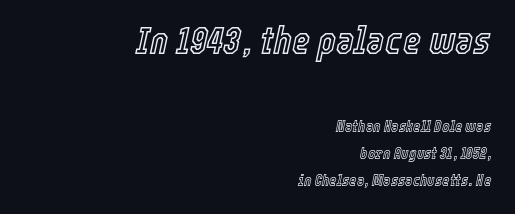
Q: Is the text italic (slanted)? A: Yes, it leans right by about 12 degrees.
Q: Is the text underlined? A: No.
Q: How is the paragraph aligned? A: Right-aligned.
Q: Is the spacing between letters normal or unusually wide? A: Normal.
Q: Is the spacing between lines tight, normal or loose? A: Normal.
Q: Which block of text is set in a larger size, the first (top) or the second (bottom)? A: The first (top) one.
Q: Width (condensed, normal, or wide)? A: Condensed.
Q: x-height? A: Medium.
Q: Monospaced? A: No.
